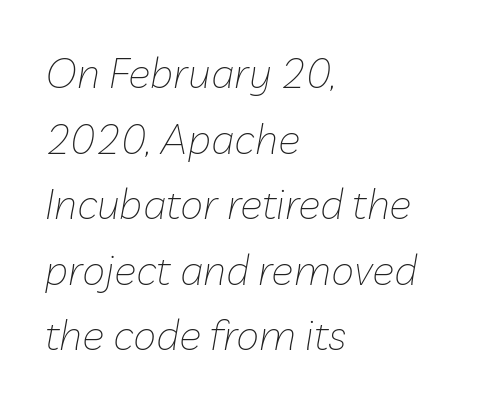
Is this a fixed-width face? No — the glyphs have proportional, varying widths. Notice how the stems are inclined rather than vertical — that's the hallmark of italics. The setting favours the left margin, as ordinary paragraphs usually do. Unbolded letterforms with no extra heft. Each new line begins a customary step beneath the previous one. Words appear dense and cohesive because spacing is normal.
